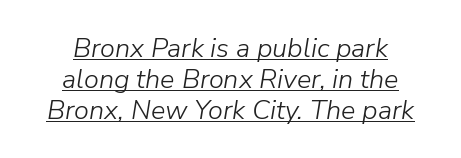
{"italic": "yes", "lean": "right", "slant_degrees": 9, "bold": "no", "underline": "yes", "align": "center", "line_spacing": "tight", "line_spacing_ratio": 1.14, "letter_spacing": "normal", "letter_spacing_em": 0.0, "glyph_px": 27}
